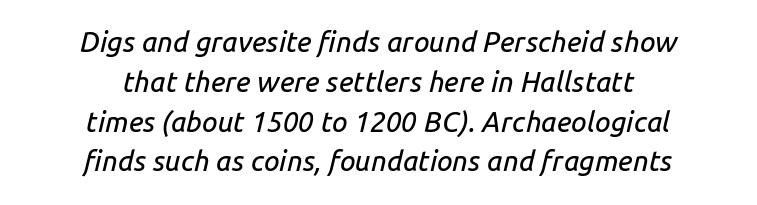
This sample keeps an unexceptional amount of space between lines. Here the glyphs are tracked normally, forming tight word shapes. Visually the block forms a symmetrical silhouette, jagged on both flanks. Underline: absent. Rendered with sloped, italic letterforms.
